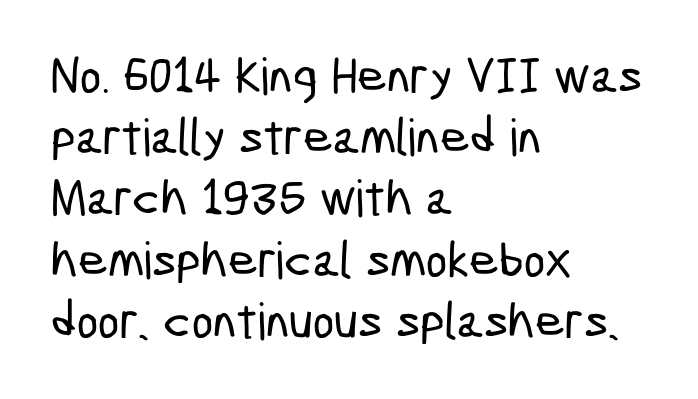
The image shows 51 px condensed sans-serif type; set left-aligned, line spacing 1.2x, normal letter spacing, not underlined; low stroke contrast and a medium x-height.
